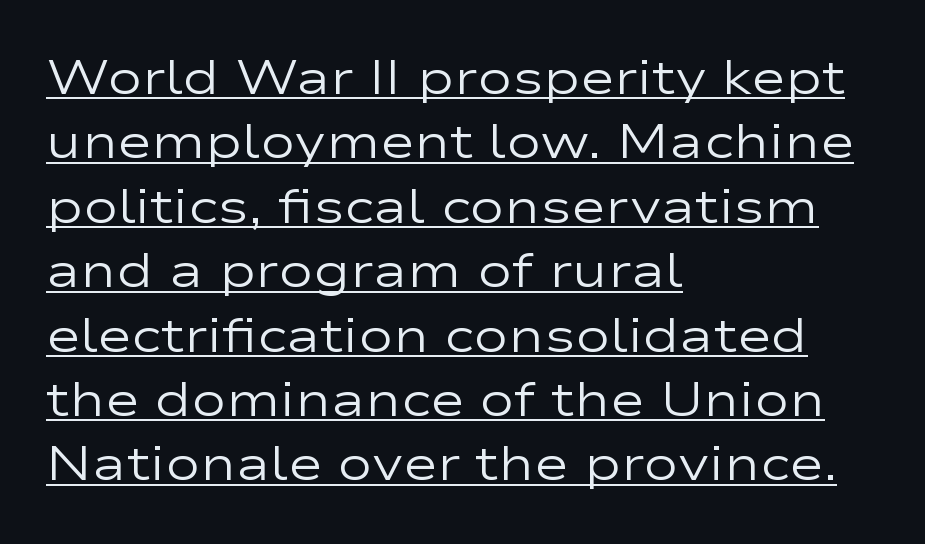
The image shows 47 px regular-weight, wide sans-serif type, upright; set left-aligned, normal line spacing (1.37x), normal letter spacing, underlined; low stroke contrast and a medium x-height.
